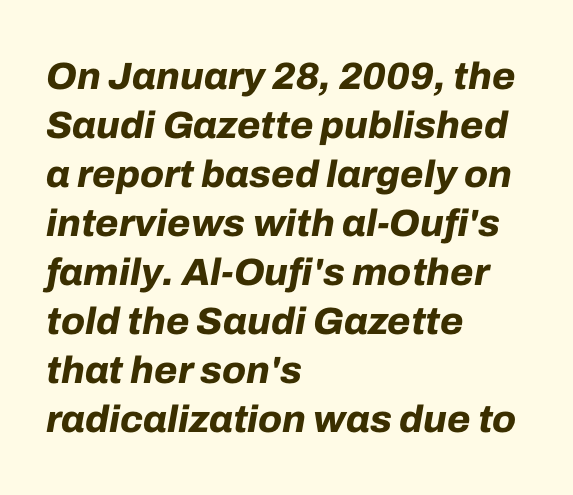
Q: Is the text bold? A: Yes.
Q: Is the text italic (slanted)? A: Yes, it leans right by about 10 degrees.
Q: Is the text underlined? A: No.
Q: How is the paragraph aligned? A: Left-aligned.
Q: Is the spacing between letters normal or unusually wide? A: Normal.
Q: Is the spacing between lines tight, normal or loose? A: Normal.
Q: Width (condensed, normal, or wide)? A: Normal.
Q: Stroke contrast? A: Low.
Q: x-height? A: Medium.
Q: Monospaced? A: No.
